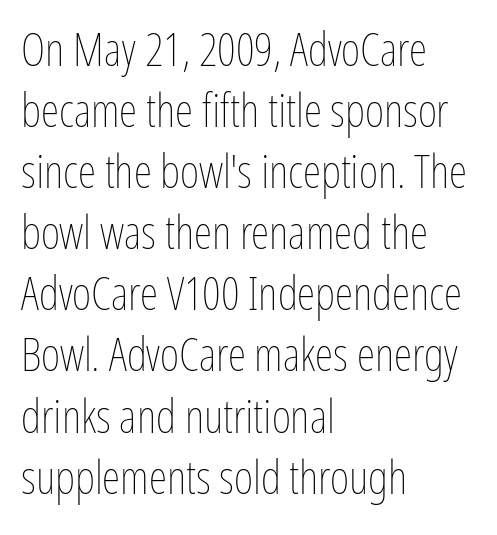
{"italic": "no", "bold": "no", "weight": "thin", "width": "condensed", "stroke_contrast": "low", "x_height": "medium", "monospaced": "no", "underline": "no", "align": "left", "line_spacing": "normal", "line_spacing_ratio": 1.3, "letter_spacing": "normal", "letter_spacing_em": 0.0, "glyph_px": 47}
